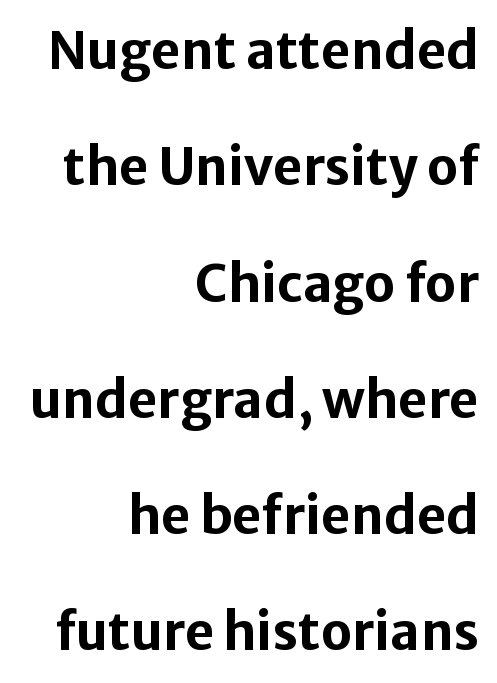
Q: Is the text bold? A: Yes.
Q: Is the text italic (slanted)? A: No, it is upright.
Q: Is the typeface a serif or a sans-serif typeface? A: Sans-serif.
Q: Is the text underlined? A: No.
Q: How is the paragraph aligned? A: Right-aligned.
Q: Is the spacing between letters normal or unusually wide? A: Normal.
Q: Is the spacing between lines tight, normal or loose? A: Loose.
Q: Width (condensed, normal, or wide)? A: Normal.
Q: Stroke contrast? A: Low.
Q: x-height? A: Medium.
Q: Monospaced? A: No.
